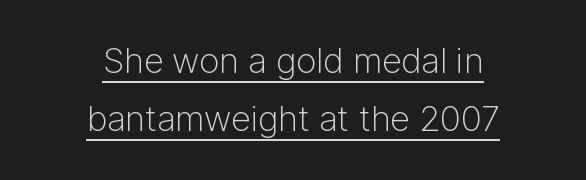
{"serif": "no", "italic": "no", "bold": "no", "weight": "light", "width": "normal", "stroke_contrast": "low", "x_height": "medium", "monospaced": "no", "underline": "yes", "align": "center", "line_spacing": "normal", "line_spacing_ratio": 1.67, "letter_spacing": "normal", "letter_spacing_em": 0.0, "glyph_px": 35}
